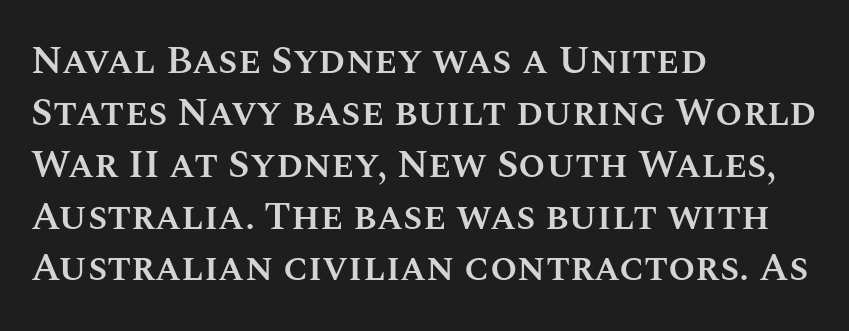
Q: Is the text bold? A: Semi-bold.
Q: Is the text italic (slanted)? A: No, it is upright.
Q: Is the text underlined? A: No.
Q: How is the paragraph aligned? A: Left-aligned.
Q: Is the spacing between letters normal or unusually wide? A: Normal.
Q: Is the spacing between lines tight, normal or loose? A: Normal.
Q: Width (condensed, normal, or wide)? A: Normal.
Q: Stroke contrast? A: Medium.
Q: x-height? A: Large.
Q: Monospaced? A: No.
